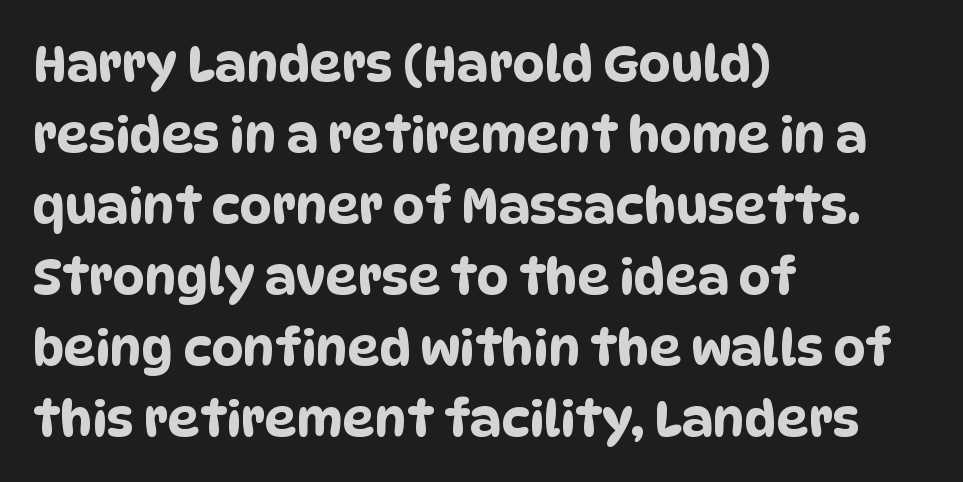
{"serif": "no", "width": "condensed", "stroke_contrast": "low", "x_height": "large", "monospaced": "no", "underline": "no", "align": "left", "line_spacing": "normal", "line_spacing_ratio": 1.42, "letter_spacing": "normal", "letter_spacing_em": 0.0, "glyph_px": 50}
